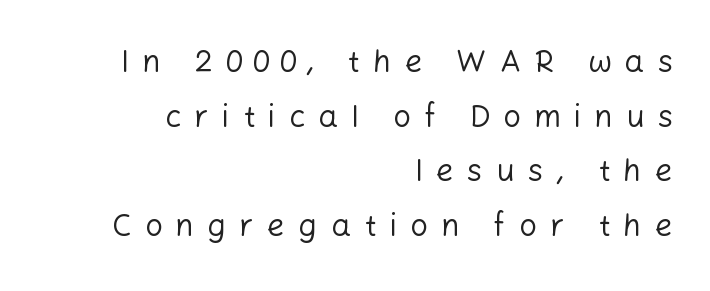
Q: Is the text bold? A: No.
Q: Is the text italic (slanted)? A: No, it is upright.
Q: Is the typeface a serif or a sans-serif typeface? A: Sans-serif.
Q: Is the text underlined? A: No.
Q: How is the paragraph aligned? A: Right-aligned.
Q: Is the spacing between letters normal or unusually wide? A: Unusually wide.
Q: Width (condensed, normal, or wide)? A: Normal.
Q: Stroke contrast? A: Low.
Q: x-height? A: Medium.
Q: Monospaced? A: No.
